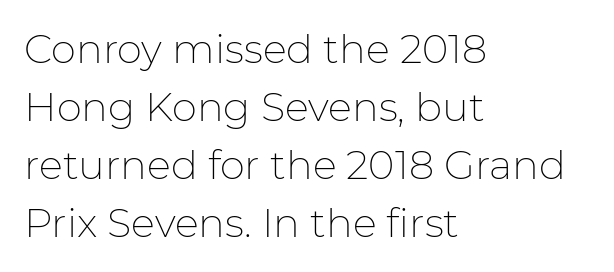
{"serif": "no", "italic": "no", "bold": "no", "weight": "thin", "width": "normal", "stroke_contrast": "low", "x_height": "medium", "monospaced": "no", "underline": "no", "align": "left", "line_spacing": "normal", "line_spacing_ratio": 1.45, "letter_spacing": "normal", "letter_spacing_em": 0.0, "glyph_px": 40}
